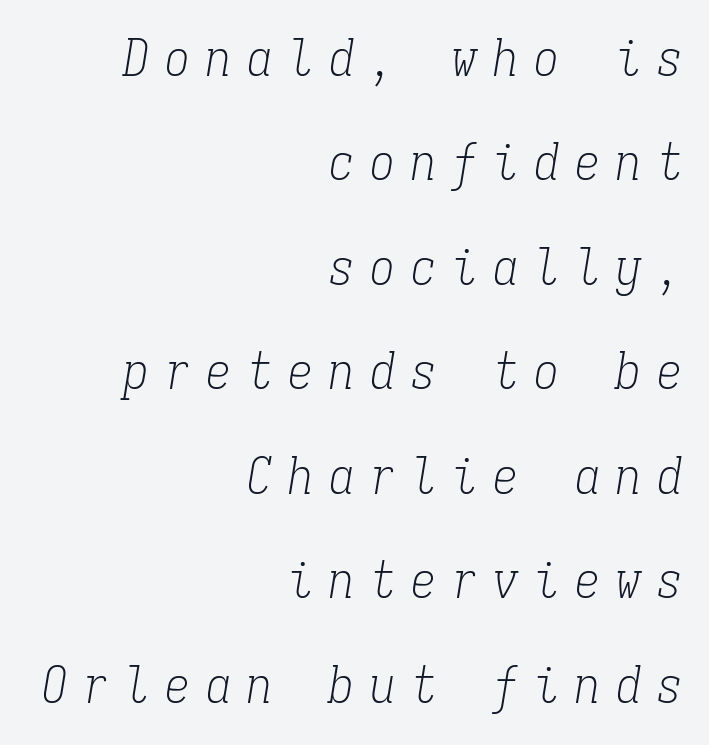
Q: Is the text bold? A: No.
Q: Is the text italic (slanted)? A: Yes, it leans right by about 9 degrees.
Q: Is the typeface a serif or a sans-serif typeface? A: Serif.
Q: Is the text underlined? A: No.
Q: How is the paragraph aligned? A: Right-aligned.
Q: Is the spacing between letters normal or unusually wide? A: Unusually wide.
Q: Is the spacing between lines tight, normal or loose? A: Loose.
Q: Width (condensed, normal, or wide)? A: Condensed.
Q: Stroke contrast? A: Low.
Q: x-height? A: Medium.
Q: Monospaced? A: Yes.
